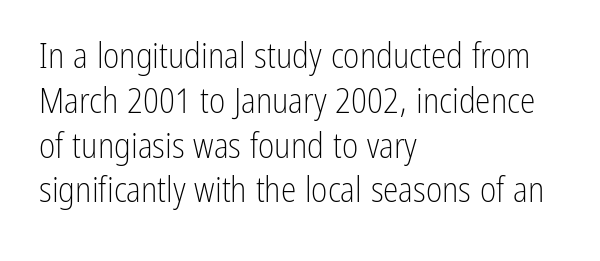
The image shows 35 px light, condensed sans-serif type, upright; set left-aligned, normal line spacing (1.28x), normal letter spacing, not underlined; low stroke contrast and a medium x-height.
